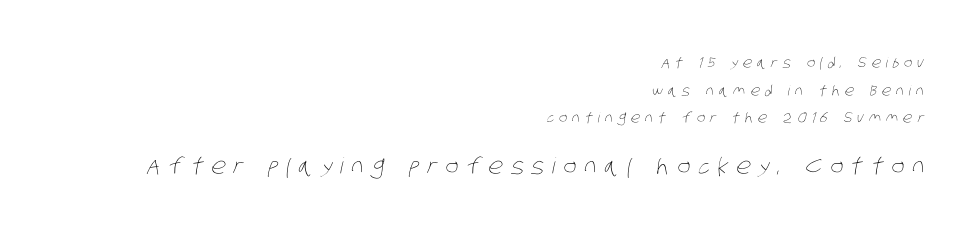
The image shows 22 px text type; set right-aligned, loose line spacing (1.97x), unusually wide letter spacing (+0.36 em), not underlined; the second (bottom) block is 1.57x larger.
